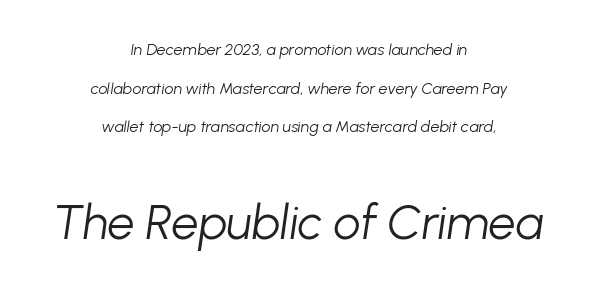
It's the slanting kind of type. These lines are rendered in a variable-pitch font. These two chunks differ in scale, with the bottom chunk taking the larger measure. The face looks like a standard text weight, possibly lighter. Descender tails drop into unmarked territory.
